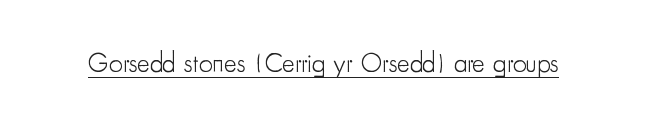
The image shows 27 px text type, upright; set normal letter spacing, underlined.
